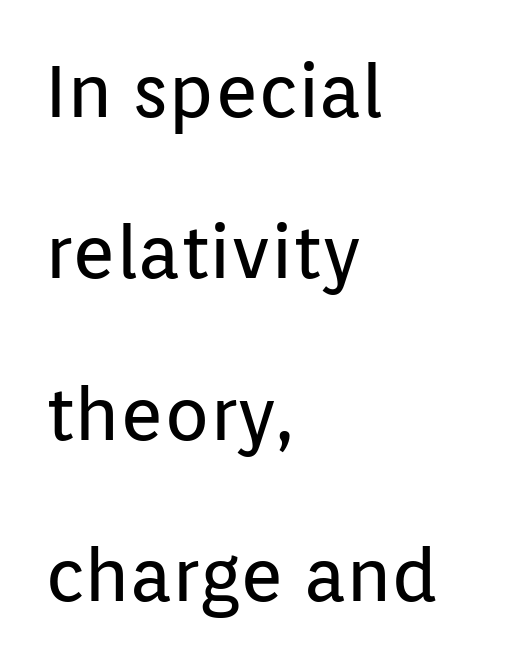
The image shows 74 px regular-weight sans-serif type, upright; set left-aligned, loose line spacing (2.18x), normal letter spacing, not underlined; low stroke contrast and a medium x-height.
